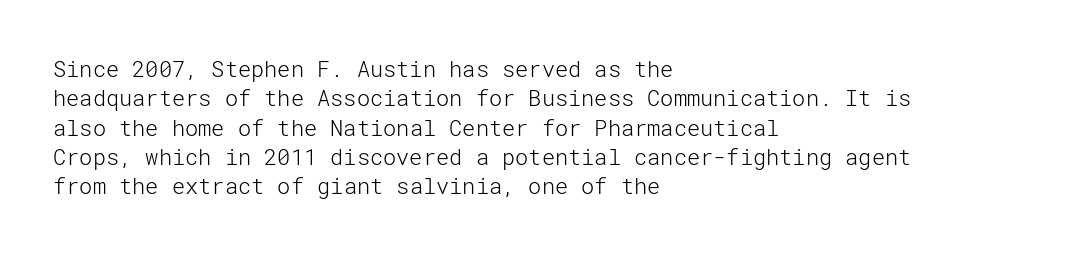
Q: Is the text bold? A: No.
Q: Is the text italic (slanted)? A: No, it is upright.
Q: Is the text underlined? A: No.
Q: How is the paragraph aligned? A: Left-aligned.
Q: Is the spacing between letters normal or unusually wide? A: Normal.
Q: Is the spacing between lines tight, normal or loose? A: Normal.
